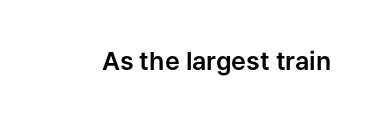
The image shows 25 px text type, upright; set normal letter spacing, not underlined.
